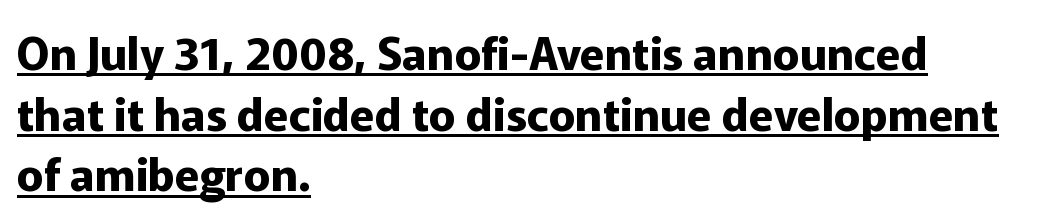
{"serif": "no", "italic": "no", "bold": "yes", "weight": "bold", "width": "normal", "stroke_contrast": "low", "x_height": "medium", "monospaced": "no", "underline": "yes", "align": "left", "line_spacing": "normal", "line_spacing_ratio": 1.35, "letter_spacing": "normal", "letter_spacing_em": 0.0, "glyph_px": 45}
